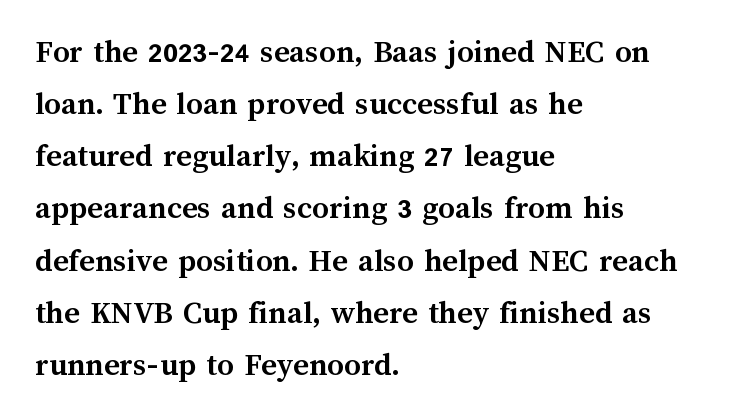
{"italic": "no", "bold": "yes", "weight": "semibold", "width": "normal", "stroke_contrast": "medium", "x_height": "medium", "monospaced": "no", "underline": "no", "align": "left", "line_spacing": "normal", "line_spacing_ratio": 1.58, "letter_spacing": "normal", "letter_spacing_em": 0.0, "glyph_px": 33}
